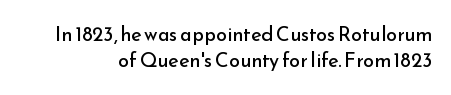
The image shows 20 px text type, upright; set normal line spacing (1.31x), normal letter spacing, not underlined.
